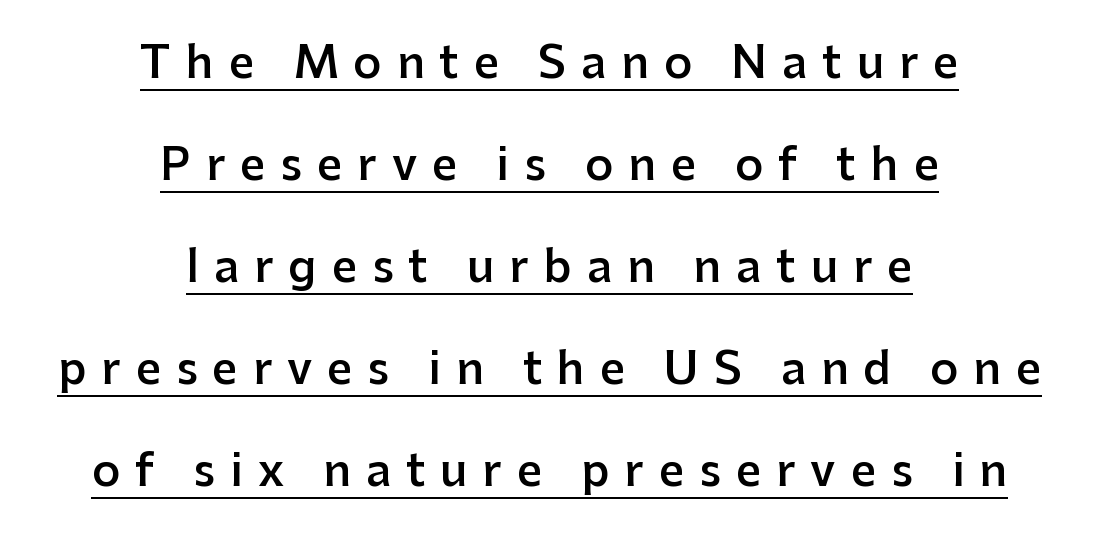
{"serif": "no", "italic": "no", "bold": "semi", "weight": "semibold", "width": "normal", "stroke_contrast": "low", "x_height": "medium", "monospaced": "no", "underline": "yes", "align": "center", "line_spacing": "loose", "line_spacing_ratio": 2.32, "letter_spacing": "wide", "letter_spacing_em": 0.34, "glyph_px": 44}
